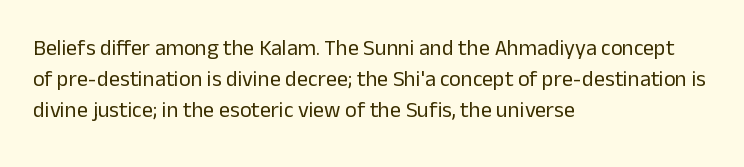
Q: Is the text bold? A: No.
Q: Is the text italic (slanted)? A: No, it is upright.
Q: Is the text underlined? A: No.
Q: How is the paragraph aligned? A: Left-aligned.
Q: Is the spacing between letters normal or unusually wide? A: Normal.
Q: Is the spacing between lines tight, normal or loose? A: Normal.
